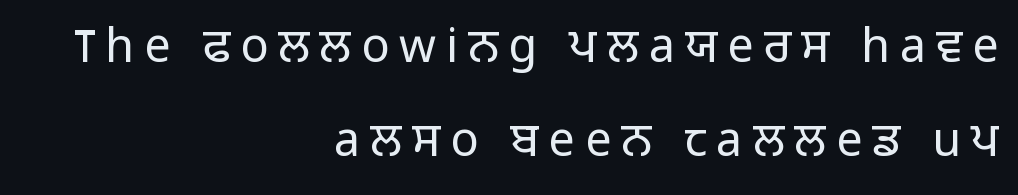
The image shows 47 px light sans-serif type, upright; set right-aligned, loose line spacing (1.99x), unusually wide letter spacing (+0.21 em), not underlined; low stroke contrast and a medium x-height.
